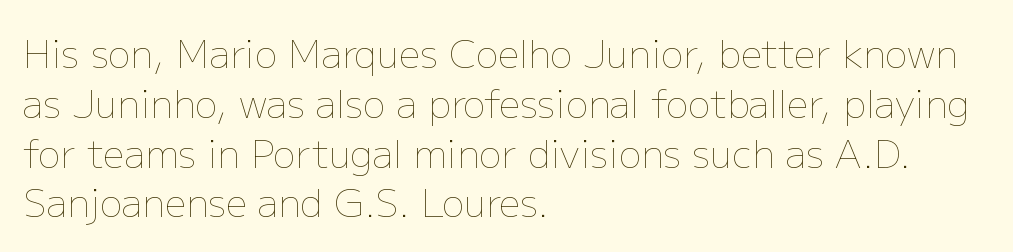
{"italic": "no", "bold": "no", "weight": "thin", "width": "normal", "stroke_contrast": "low", "x_height": "medium", "monospaced": "no", "underline": "no", "align": "left", "line_spacing": "normal", "line_spacing_ratio": 1.31, "letter_spacing": "normal", "letter_spacing_em": 0.0, "glyph_px": 38}
